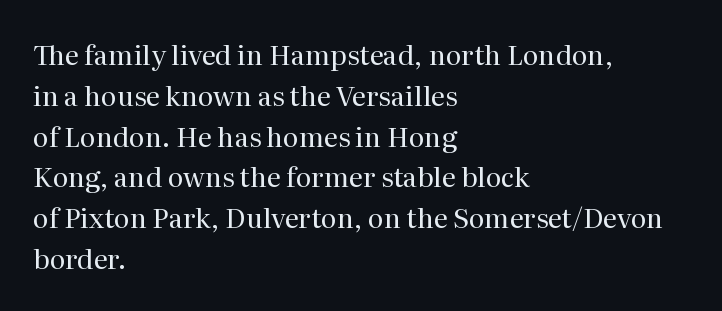
The passage shown stacks its lines at a standard gap. Plain, unruled lines of type. Summary of weight: not heavy and not bold. The rendering keeps characters at their native spacing. Notice how the stems are strictly vertical — no italics here.
